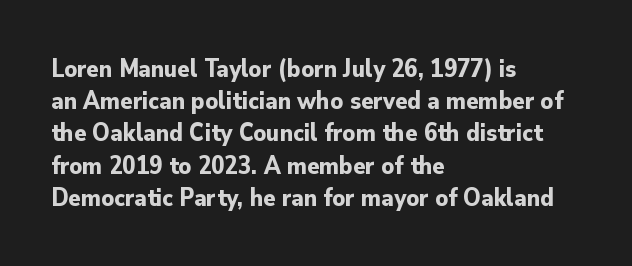
The lines sit at an ordinary, default distance from one another. Italic? Not at all — the glyphs are vertical. This rendering leaves character spacing at its baseline value. A student would call this left alignment; a typographer would say flush left, rag right.
